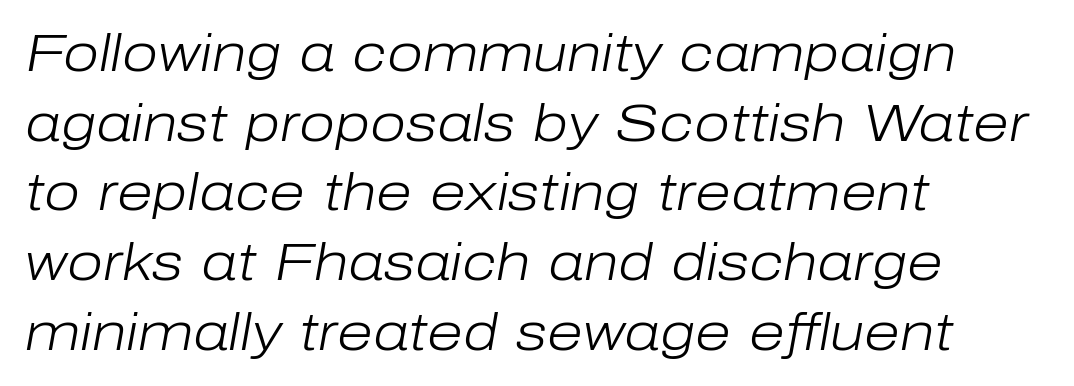
{"italic": "yes", "lean": "right", "slant_degrees": 10, "bold": "no", "weight": "light", "width": "normal", "stroke_contrast": "low", "x_height": "medium", "monospaced": "no", "underline": "no", "align": "left", "line_spacing": "normal", "line_spacing_ratio": 1.34, "letter_spacing": "normal", "letter_spacing_em": 0.0, "glyph_px": 52}
